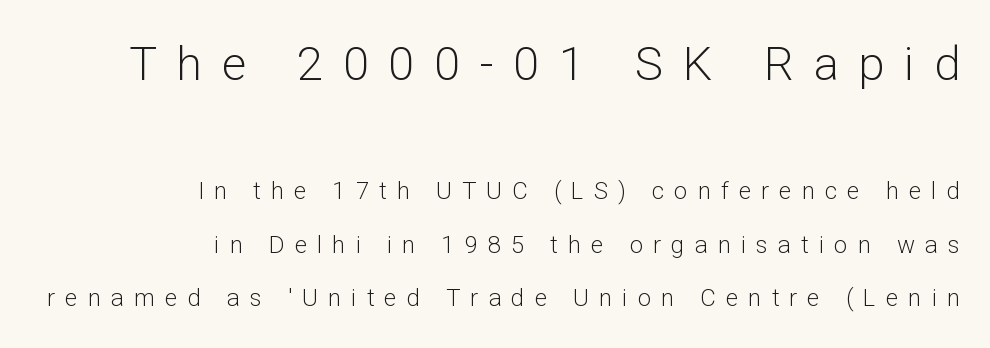
Q: Is the text bold? A: No.
Q: Is the text italic (slanted)? A: No, it is upright.
Q: Is the typeface a serif or a sans-serif typeface? A: Sans-serif.
Q: Is the text underlined? A: No.
Q: How is the paragraph aligned? A: Right-aligned.
Q: Is the spacing between letters normal or unusually wide? A: Unusually wide.
Q: Is the spacing between lines tight, normal or loose? A: Loose.
Q: Which block of text is set in a larger size, the first (top) or the second (bottom)? A: The first (top) one.
Q: Width (condensed, normal, or wide)? A: Normal.
Q: Stroke contrast? A: Low.
Q: x-height? A: Medium.
Q: Monospaced? A: No.
